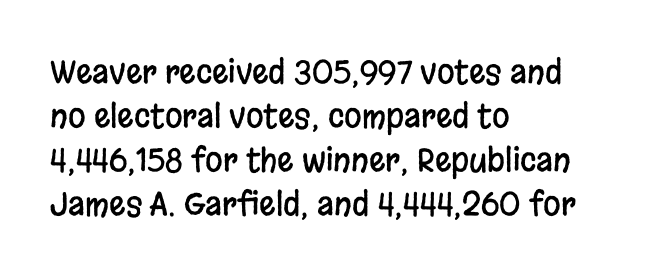
Each word holds together tightly as a unit, with standard inter-letter gaps. Regular leading. The face used here is a sans, in the tradition of grotesques and geometrics. The face used here is proportionally spaced, like ordinary book or web type. Layout note: lines flush left. Upright lettering throughout.
